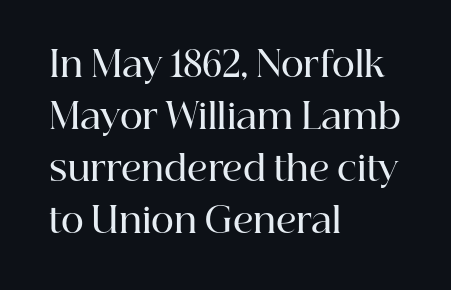
The image shows 35 px semibold serif type, upright; set left-aligned, normal line spacing (1.49x), normal letter spacing, not underlined; high stroke contrast and a medium x-height.
